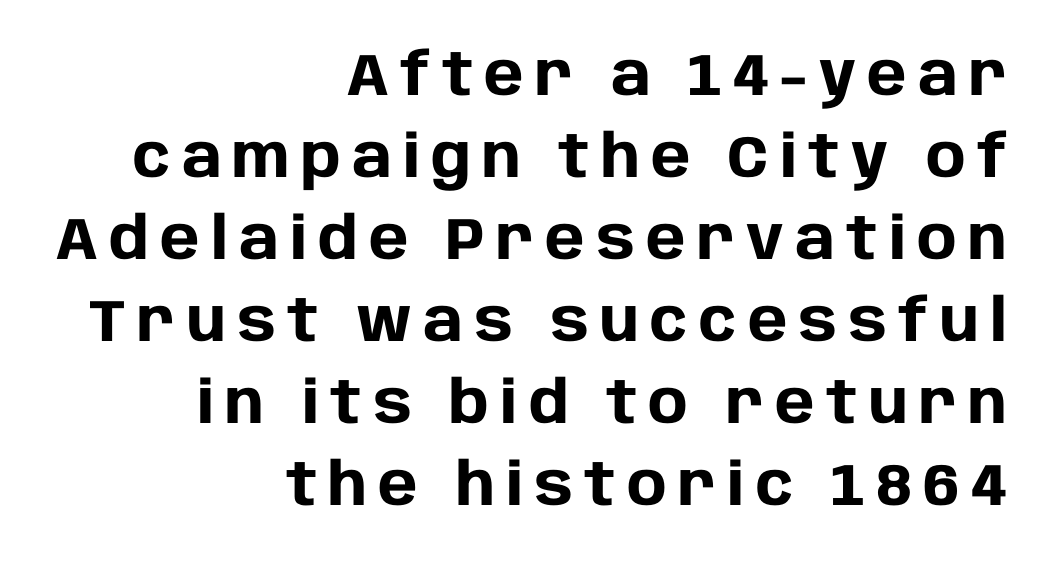
{"serif": "no", "italic": "no", "bold": "yes", "weight": "heavy", "width": "normal", "stroke_contrast": "low", "x_height": "large", "monospaced": "no", "underline": "no", "align": "right", "line_spacing": "normal", "line_spacing_ratio": 1.39, "glyph_px": 59}
